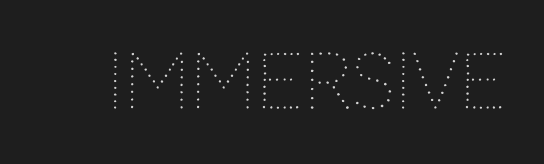
The image shows 76 px thin type, upright; set normal letter spacing, not underlined; medium stroke contrast and a large x-height.
